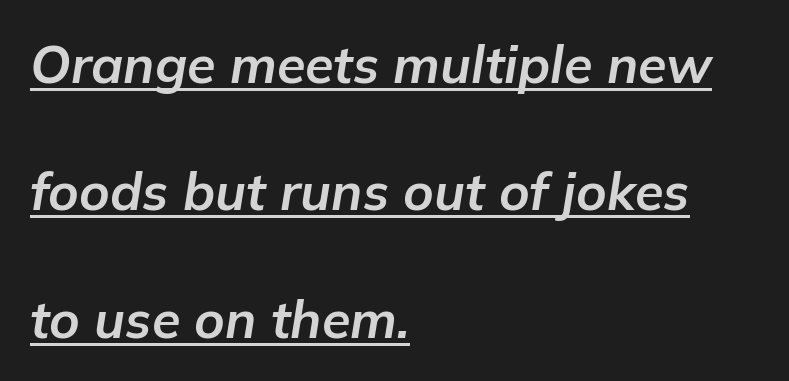
These lines were composed using italics. The letters are bold, with thick, heavy strokes. The words here are underlined. A typesetter would call this zero additional tracking.
